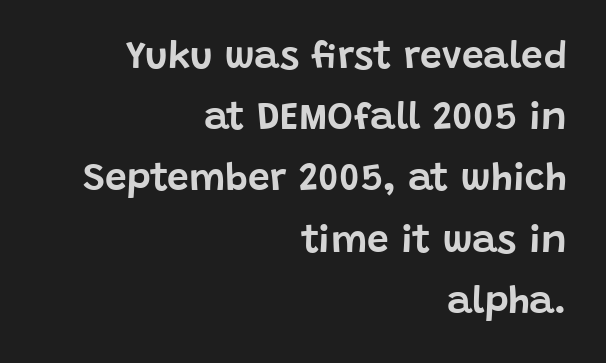
{"serif": "no", "italic": "no", "width": "normal", "stroke_contrast": "low", "x_height": "large", "monospaced": "no", "underline": "no", "align": "right", "line_spacing": "normal", "line_spacing_ratio": 1.57, "letter_spacing": "normal", "letter_spacing_em": 0.0, "glyph_px": 39}
